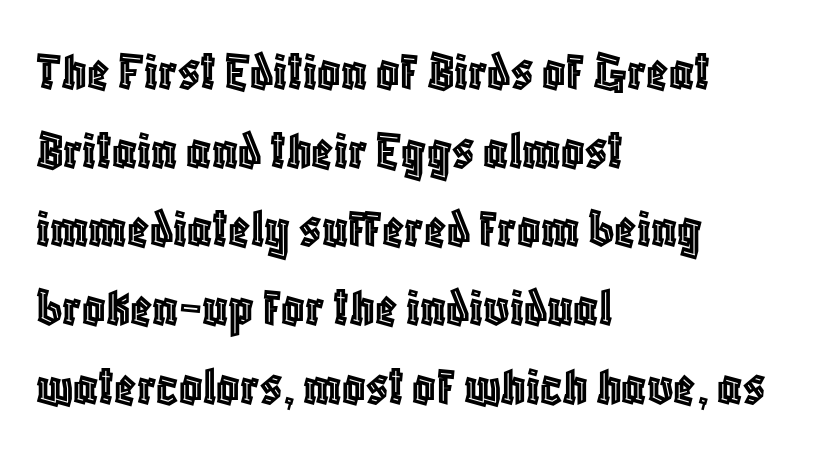
This sample uses an upright cut, with every glyph sitting square on the baseline. These lines keep a tight, regular rhythm from letter to letter. Character widths vary here, with narrow letters taking less room than wide ones. In terms of leading, this rendering sits right in the middle. Honestly, there is no underline to notice here at all. One-word summary of the alignment: left.
